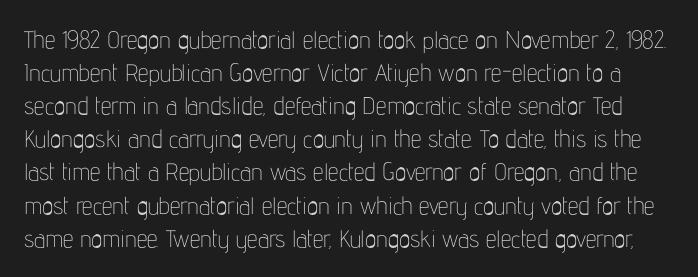
Q: Is the text bold? A: No.
Q: Is the text italic (slanted)? A: No, it is upright.
Q: Is the text underlined? A: No.
Q: Is the spacing between letters normal or unusually wide? A: Normal.
Q: Is the spacing between lines tight, normal or loose? A: Normal.
